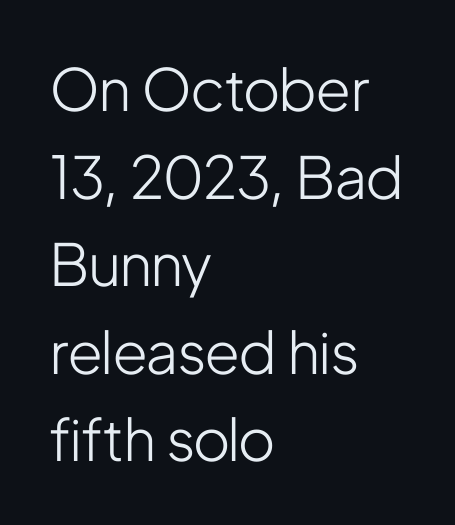
The image shows 58 px light, condensed sans-serif type, upright; set left-aligned, normal line spacing (1.51x), normal letter spacing, not underlined; low stroke contrast and a medium x-height.
